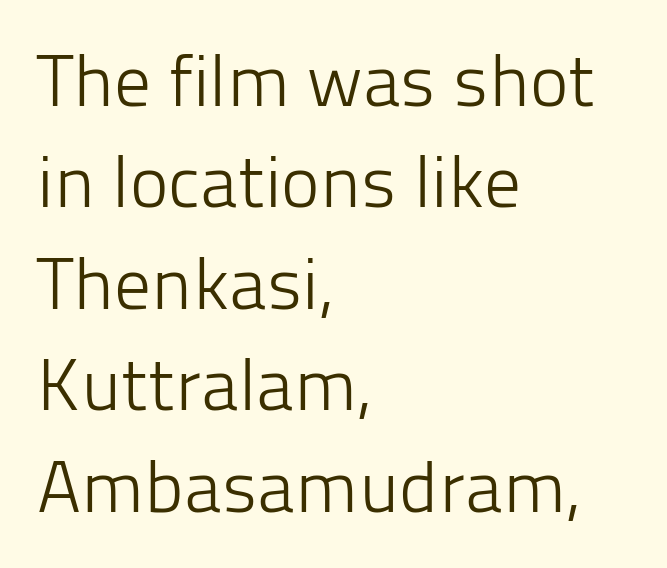
The rendering uses natural spacing where letterforms have individual widths. Stroke terminals: plain, sans-serif. Ink coverage per letter is moderate at most. Leftover space on each line is placed entirely after the last word. Quick note: interline space is typical. Spacing between characters is what you'd get straight out of the box.
